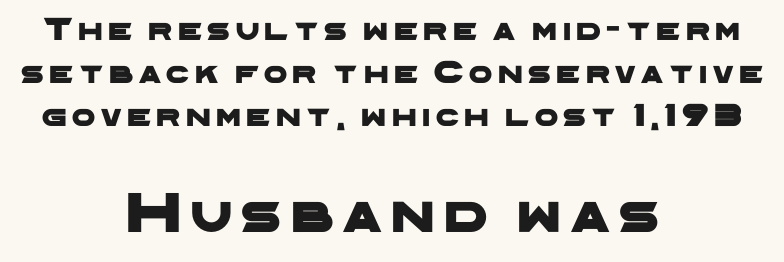
The image shows 58 px wide sans-serif type; set centered, normal line spacing (1.31x), not underlined; the second (bottom) block is 1.76x larger; low stroke contrast and a medium x-height.
